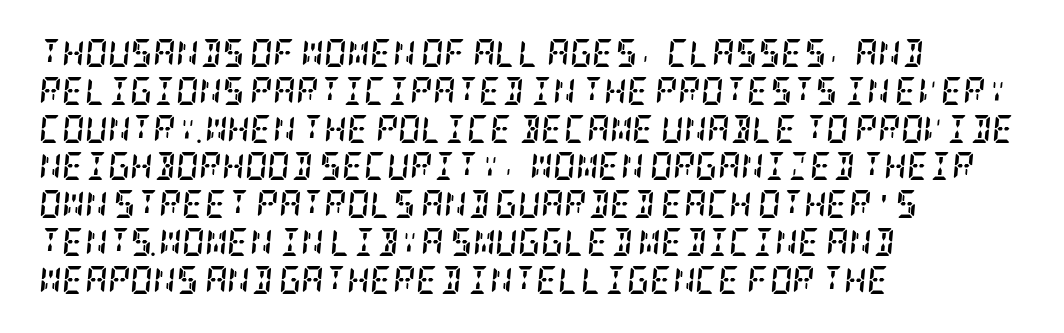
The image shows 28 px semibold, condensed serif type, italic (leaning right); set left-aligned, normal line spacing (1.35x), normal letter spacing, not underlined; low stroke contrast and a large x-height.
